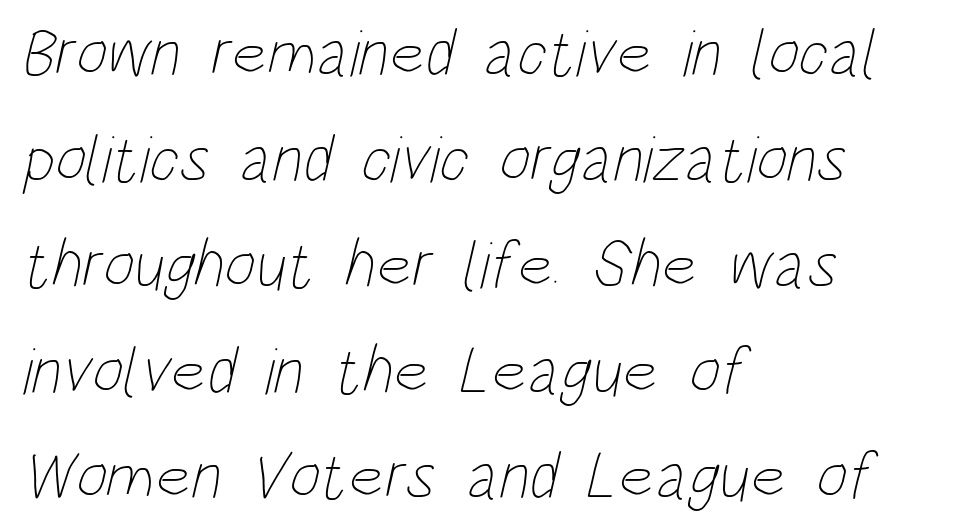
Q: Is the text bold? A: No.
Q: Is the text underlined? A: No.
Q: How is the paragraph aligned? A: Left-aligned.
Q: Is the spacing between letters normal or unusually wide? A: Normal.
Q: Is the spacing between lines tight, normal or loose? A: Normal.
Q: Width (condensed, normal, or wide)? A: Condensed.
Q: Stroke contrast? A: Low.
Q: x-height? A: Large.
Q: Monospaced? A: No.
